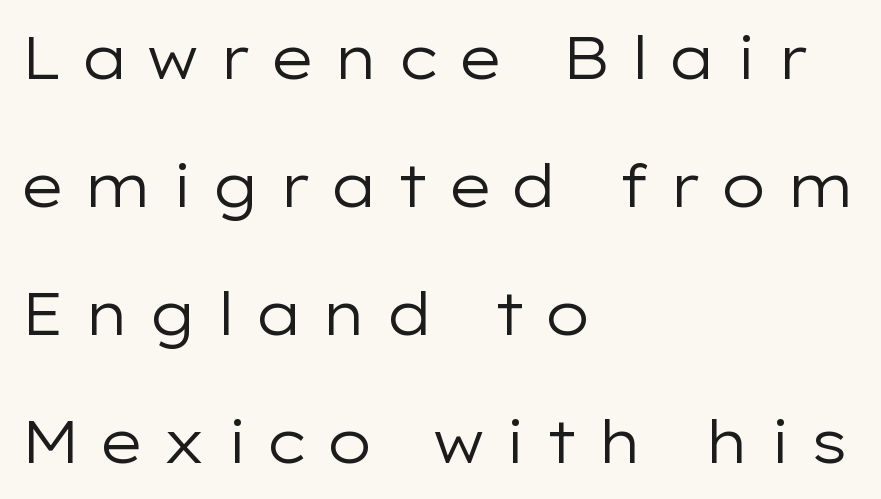
Q: Is the text bold? A: No.
Q: Is the text italic (slanted)? A: No, it is upright.
Q: Is the typeface a serif or a sans-serif typeface? A: Sans-serif.
Q: Is the text underlined? A: No.
Q: How is the paragraph aligned? A: Left-aligned.
Q: Is the spacing between letters normal or unusually wide? A: Unusually wide.
Q: Is the spacing between lines tight, normal or loose? A: Loose.
Q: Width (condensed, normal, or wide)? A: Wide.
Q: Stroke contrast? A: Low.
Q: x-height? A: Medium.
Q: Monospaced? A: No.
